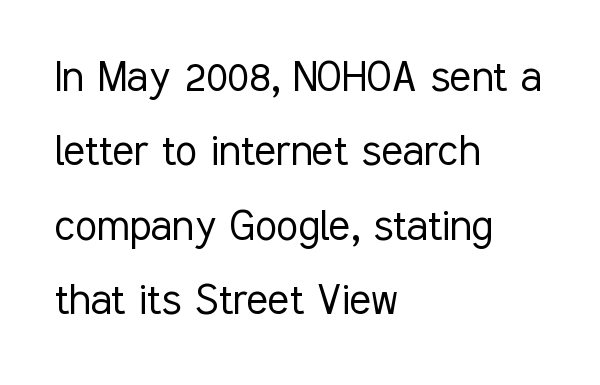
Q: Is the text bold? A: No.
Q: Is the text italic (slanted)? A: No, it is upright.
Q: Is the typeface a serif or a sans-serif typeface? A: Sans-serif.
Q: Is the text underlined? A: No.
Q: How is the paragraph aligned? A: Left-aligned.
Q: Is the spacing between letters normal or unusually wide? A: Normal.
Q: Is the spacing between lines tight, normal or loose? A: Normal.
Q: Width (condensed, normal, or wide)? A: Condensed.
Q: Stroke contrast? A: Low.
Q: x-height? A: Medium.
Q: Monospaced? A: No.
